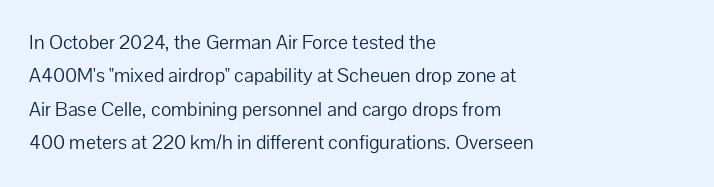
{"italic": "no", "bold": "no", "underline": "no", "align": "left", "line_spacing": "normal", "line_spacing_ratio": 1.59, "letter_spacing": "normal", "letter_spacing_em": 0.0, "glyph_px": 21}
